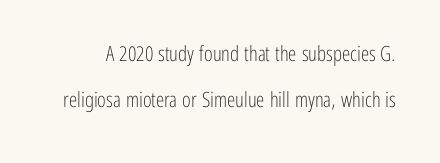
Counters stay open thanks to moderate or lighter strokes. The tracking reads as untouched default to a designer's eye. Clear beneath every line of the passage. The leading is generous, giving the passage an open texture. You can tell it's not italic because the verticals are truly vertical.
